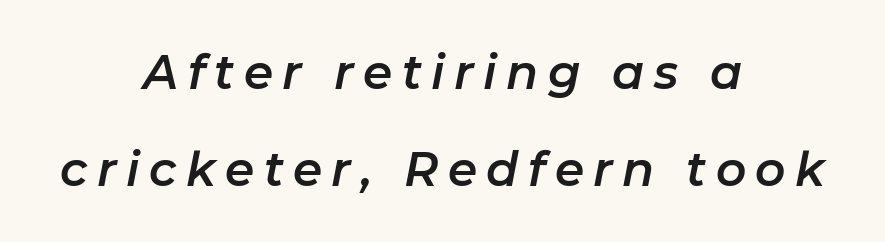
The image shows 47 px text type, italic (leaning right); set centered, loose line spacing (2.07x), unusually wide letter spacing (+0.2 em), not underlined; low stroke contrast and a medium x-height.
